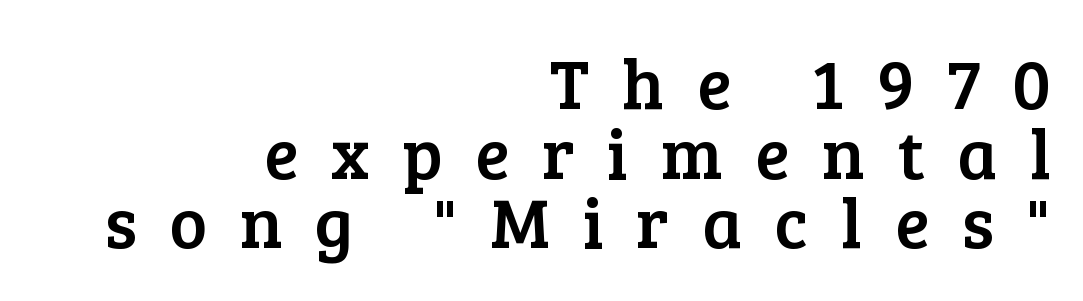
The image shows 71 px serif type, upright; set right-aligned, tight line spacing (0.98x), unusually wide letter spacing (+0.46 em), not underlined; low stroke contrast and a medium x-height.
